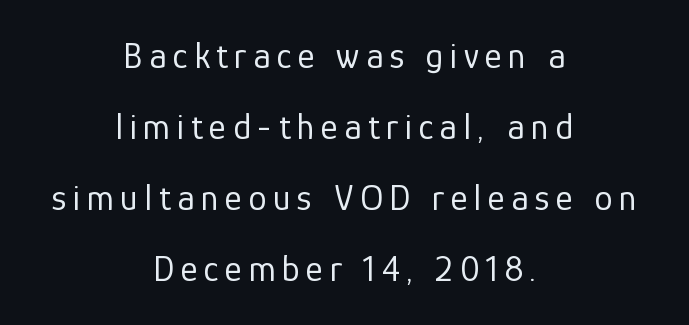
Q: Is the text bold? A: No.
Q: Is the text italic (slanted)? A: No, it is upright.
Q: Is the typeface a serif or a sans-serif typeface? A: Sans-serif.
Q: Is the text underlined? A: No.
Q: How is the paragraph aligned? A: Centered.
Q: Is the spacing between lines tight, normal or loose? A: Loose.
Q: Width (condensed, normal, or wide)? A: Normal.
Q: Stroke contrast? A: Low.
Q: x-height? A: Medium.
Q: Monospaced? A: No.
